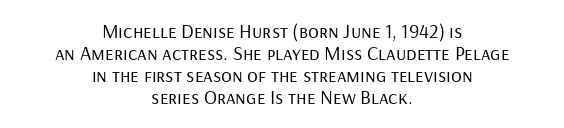
The space between consecutive lines is stingy. Does the lettering tilt? It doesn't — this is upright. Default kerning and tracking; the words read as compact shapes. This rendering uses center alignment, leaving both contours irregular but symmetric. The strokes are not fattened; the text isn't bold.
